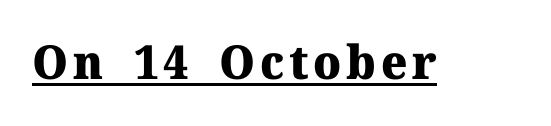
Is this a fixed-width face? No — the glyphs have proportional, varying widths. What weight is shown? A full bold with thick strokes. The passage shown is typeset with a serif family. You can tell it's not italic because the verticals are truly vertical. The typesetter has applied underlining to the passage shown.
